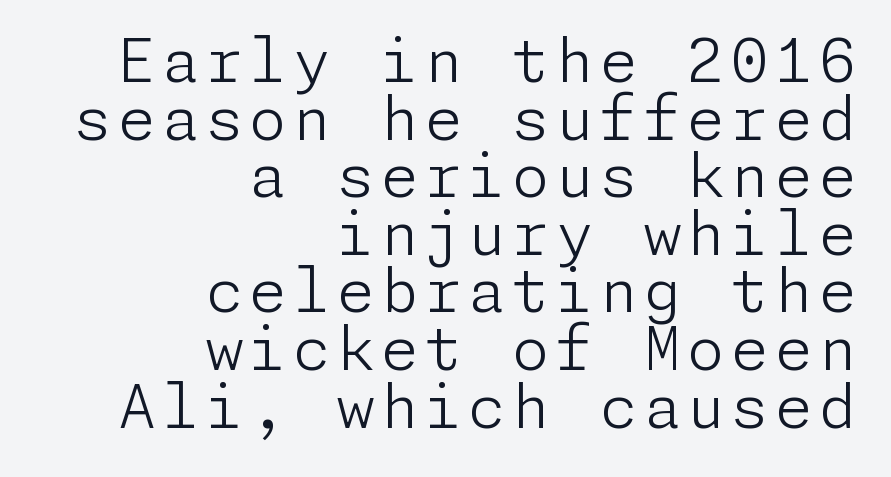
{"serif": "no", "italic": "no", "bold": "no", "weight": "light", "width": "normal", "stroke_contrast": "low", "x_height": "medium", "underline": "no", "align": "right", "line_spacing": "tight", "line_spacing_ratio": 0.96, "glyph_px": 60}
